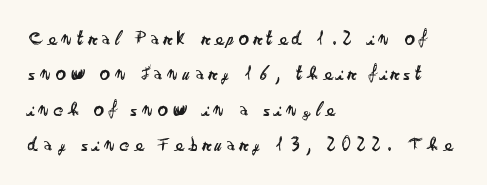
The image shows 20 px text type, upright; set left-aligned, line spacing 1.77x, unusually wide letter spacing (+0.26 em), not underlined.
